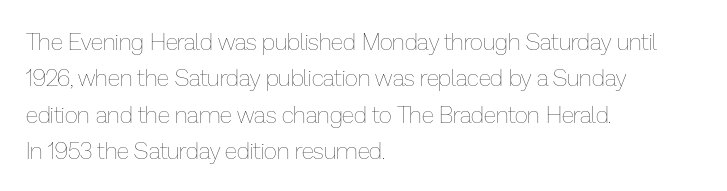
The image shows 23 px text type, upright; set left-aligned, normal line spacing (1.58x), normal letter spacing, not underlined.
